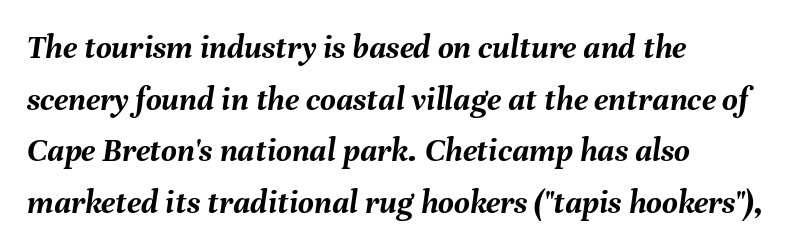
Default kerning and tracking; the words read as compact shapes. Every letter is thick-stroked: bold, no question. All the whitespace from short lines collects on the right. The text carries the slant typical of an italic or oblique font. A clean baseline with only descenders dipping below it.
